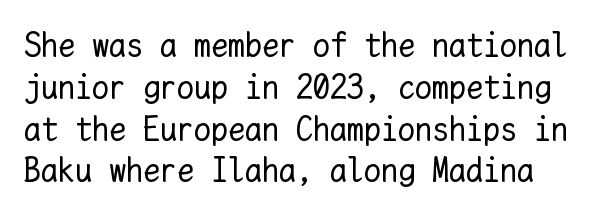
The image shows 34 px regular-weight type, upright, monospaced; set line spacing 1.23x, normal letter spacing, not underlined; low stroke contrast and a medium x-height.
